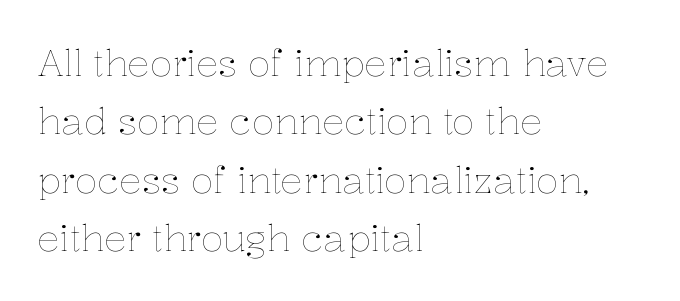
All the whitespace from short lines collects on the right. Observe the ordinary spacing: letters are neighbours, not strangers. Bare-footed words on every line. This block has exactly the height ordinary leading produces. Heft: none added — not bold.
